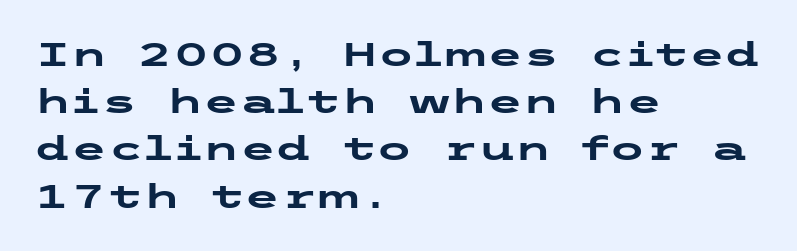
{"serif": "no", "italic": "no", "bold": "yes", "weight": "heavy", "width": "wide", "stroke_contrast": "low", "x_height": "medium", "underline": "no", "align": "left", "line_spacing": "normal", "line_spacing_ratio": 1.43, "letter_spacing": "normal", "letter_spacing_em": 0.0, "glyph_px": 33}
